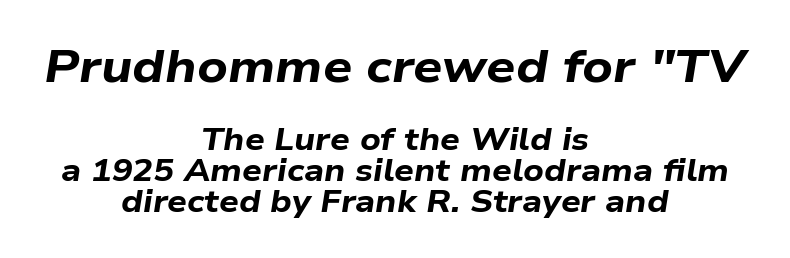
{"italic": "yes", "lean": "right", "slant_degrees": 9, "bold": "yes", "weight": "bold", "width": "wide", "stroke_contrast": "low", "x_height": "medium", "monospaced": "no", "underline": "no", "align": "center", "line_spacing": "tight", "line_spacing_ratio": 1.0, "letter_spacing": "normal", "letter_spacing_em": 0.0, "larger_block": "first", "size_ratio": 1.48, "glyph_px": 46}
